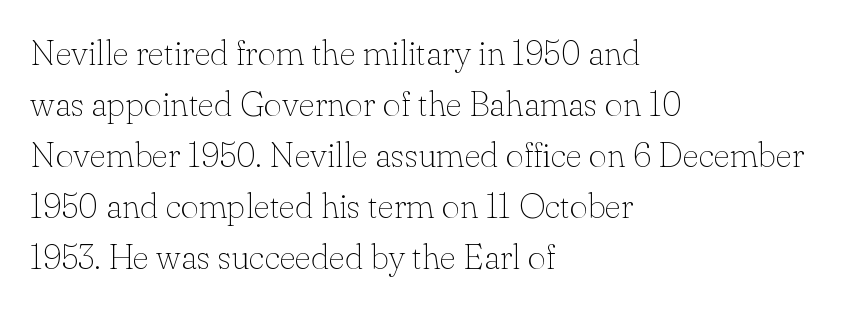
Nope, not italic — everything's standing straight. The lines are quadded left. Type style note: has serifs. Check the space under the baseline: it is left empty. The lines sit at an ordinary, default distance from one another.
